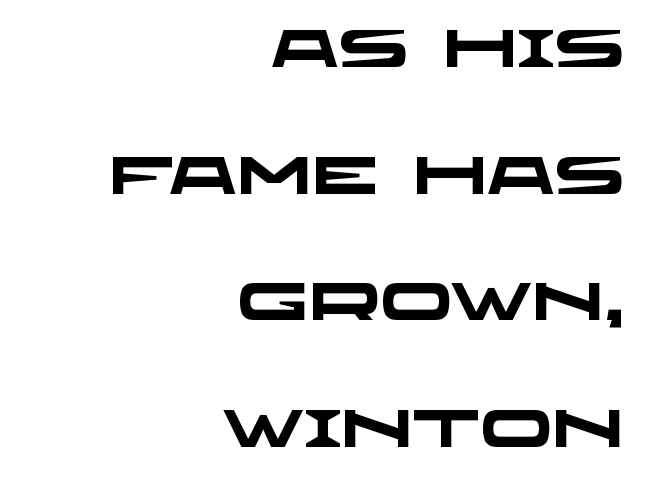
{"serif": "no", "bold": "yes", "weight": "heavy", "width": "wide", "stroke_contrast": "low", "x_height": "large", "monospaced": "no", "underline": "no", "align": "right", "line_spacing": "loose", "line_spacing_ratio": 2.39, "letter_spacing": "normal", "letter_spacing_em": 0.0, "glyph_px": 53}
